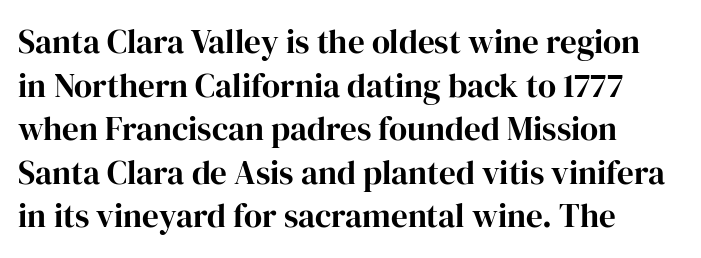
I'd describe the lettering as bold — thick and assertive. The font's upright variant was chosen for this text. Descenders are the only things crossing below the line. Typographically, this falls in the serif category. Regarding leading, the lines here are spaced in the standard way.
